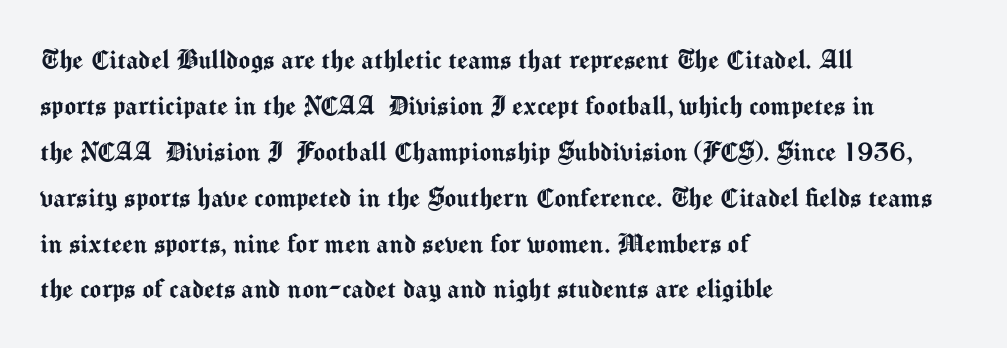
The image shows 31 px sans-serif type, upright; set left-aligned, normal line spacing (1.48x), normal letter spacing, not underlined; medium stroke contrast and a medium x-height.
